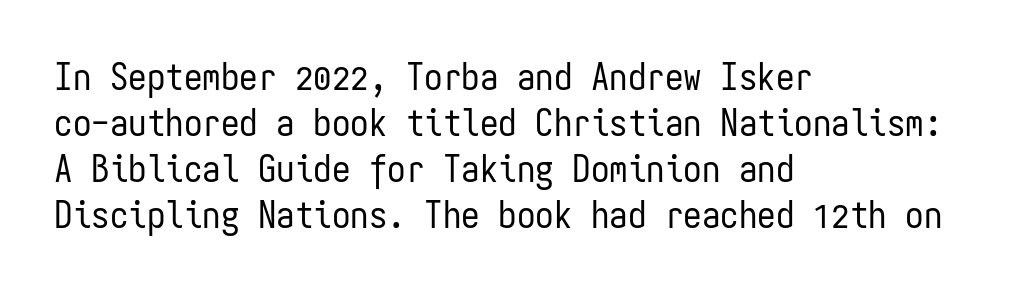
This is roman type, the default non-slanted kind. This sample is left-justified, so line endings fall wherever the words run out. The words here are not underlined. The letters march in equal steps, a hallmark of fixed-pitch type.
